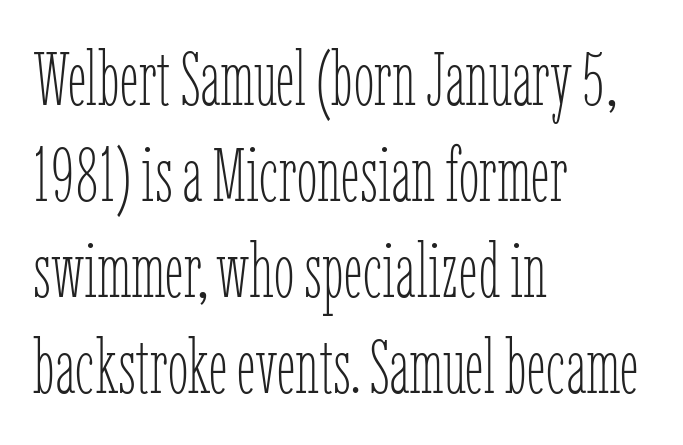
{"italic": "no", "bold": "no", "weight": "thin", "width": "condensed", "stroke_contrast": "low", "x_height": "medium", "monospaced": "no", "underline": "no", "align": "left", "line_spacing": "normal", "line_spacing_ratio": 1.28, "letter_spacing": "normal", "letter_spacing_em": 0.0, "glyph_px": 75}
